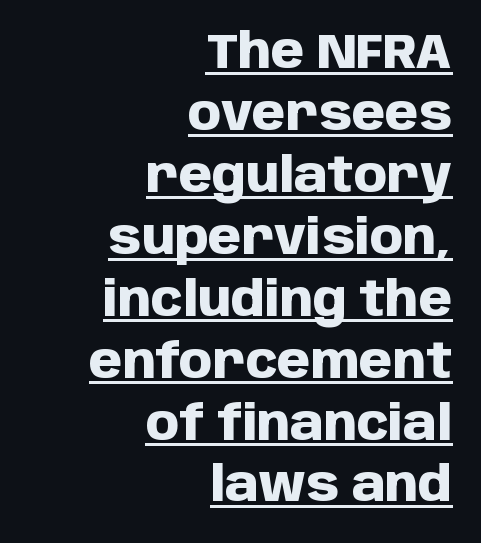
Tall strokes in this sample are plumb rather than angled. Is this a fixed-width face? No — the glyphs have proportional, varying widths. The typeface chosen for these lines omits serifs. The passage is arranged like a letterhead date or caption credit — flush right.
